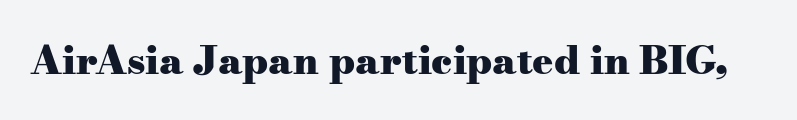
Q: Is the text bold? A: Yes.
Q: Is the text italic (slanted)? A: No, it is upright.
Q: Is the typeface a serif or a sans-serif typeface? A: Serif.
Q: Is the text underlined? A: No.
Q: Is the spacing between letters normal or unusually wide? A: Normal.
Q: Width (condensed, normal, or wide)? A: Wide.
Q: Stroke contrast? A: Medium.
Q: x-height? A: Small.
Q: Monospaced? A: No.
